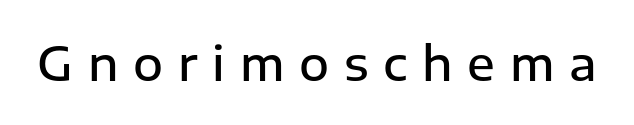
These lines are rendered in a variable-pitch font. Between one letter and the next there's a generous, obvious gap. In terms of posture, this sample is upright. Just letters on the line, the space beneath them empty.
